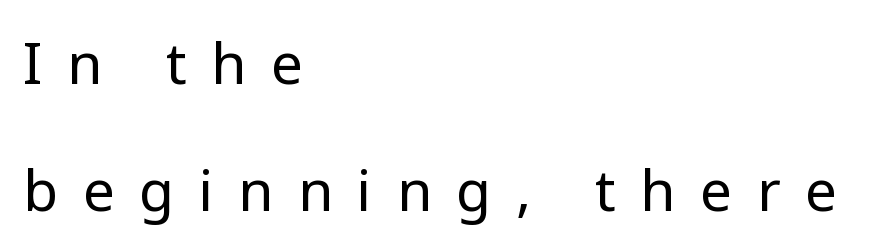
These lines are rendered in a variable-pitch font. Vertically, the passage feels expansive, rows floating well apart. Observe the wide spacing: letters keep a clear distance from each other. Nope, not italic — everything's standing straight. This sample is left-justified, so line endings fall wherever the words run out.
